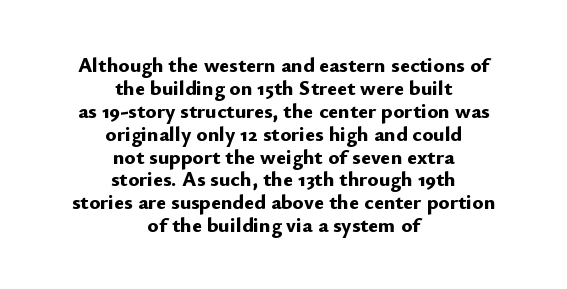
{"italic": "no", "bold": "yes", "underline": "no", "align": "center", "line_spacing": "tight", "line_spacing_ratio": 1.09, "letter_spacing": "normal", "letter_spacing_em": 0.0, "glyph_px": 21}
